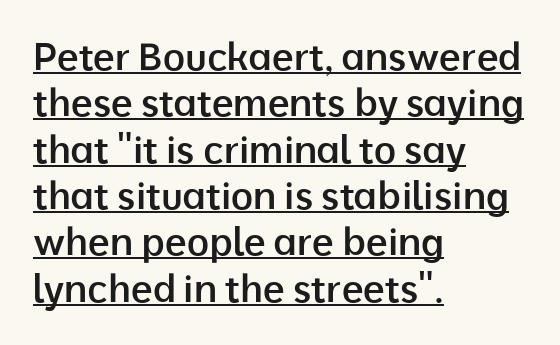
Posture: upright roman. I'd describe the lettering as semibold — firm but not a full bold. Looks like regular typesetting: each glyph gets only the width it needs. Caption: lettering with a line underneath.
